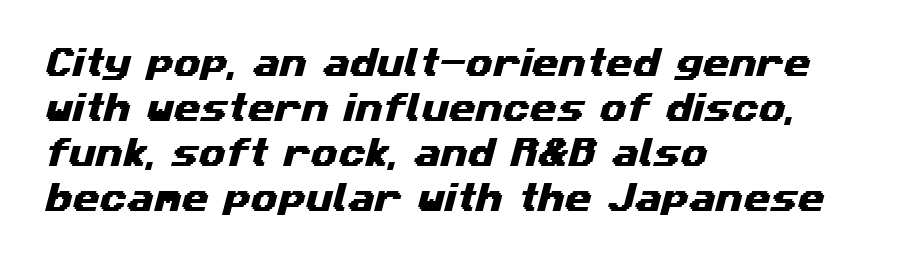
Q: Is the typeface a serif or a sans-serif typeface? A: Sans-serif.
Q: Is the text underlined? A: No.
Q: How is the paragraph aligned? A: Left-aligned.
Q: Is the spacing between letters normal or unusually wide? A: Normal.
Q: Is the spacing between lines tight, normal or loose? A: Normal.
Q: Width (condensed, normal, or wide)? A: Wide.
Q: Stroke contrast? A: Medium.
Q: x-height? A: Medium.
Q: Monospaced? A: No.
